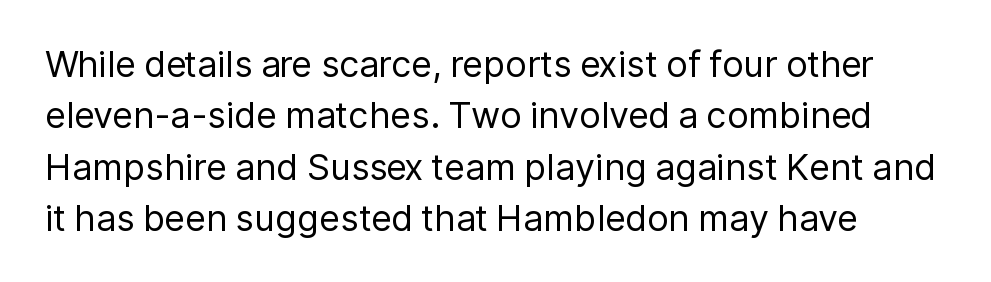
{"serif": "no", "italic": "no", "bold": "no", "weight": "regular", "width": "normal", "stroke_contrast": "low", "x_height": "medium", "monospaced": "no", "underline": "no", "line_spacing": "normal", "line_spacing_ratio": 1.43, "letter_spacing": "normal", "letter_spacing_em": 0.0, "glyph_px": 36}
